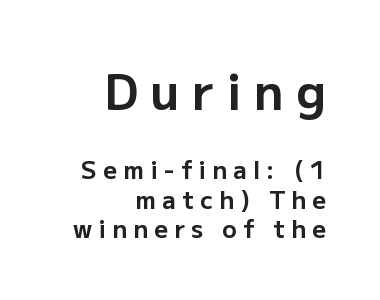
The axis of the letterforms is exactly vertical. The paragraph shown leans on its right margin. Character widths vary here, with narrow letters taking less room than wide ones. Observe the absence of serifs on each vertical stroke in this sample. Stroke thickness is high; the sample reads as a true bold. No word sits above an underline.
